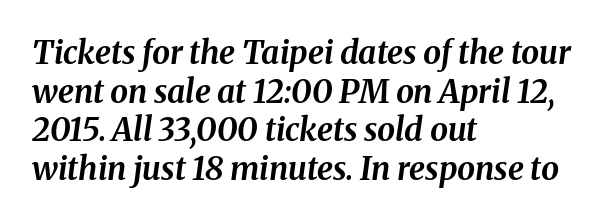
Note the varied advance widths — an 'i' is clearly narrower than an 'm'. The passage shown has conventional tracking throughout. What weight is shown? A full bold with thick strokes. Decoration check: the copy has no underline. Slant detected: the letters are inclined. In CSS terms this would be text-align: left.
